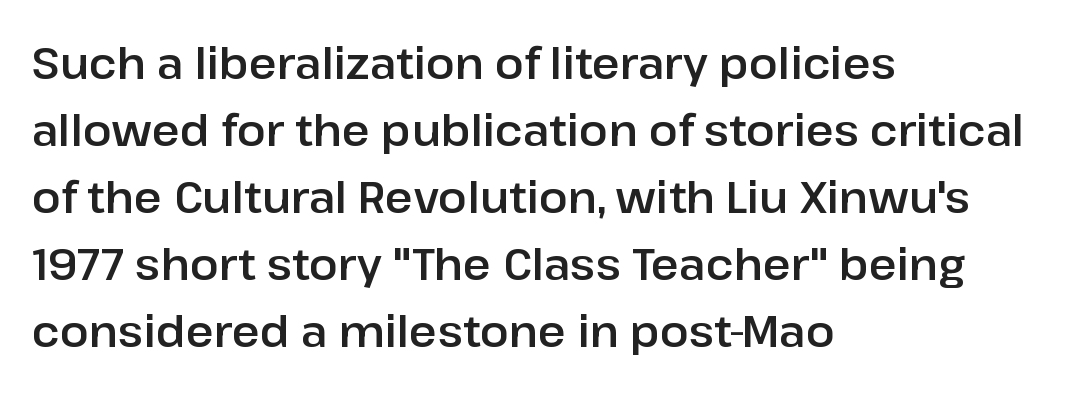
The image shows 43 px sans-serif type, upright; set left-aligned, normal line spacing (1.56x), normal letter spacing, not underlined; low stroke contrast and a medium x-height.
